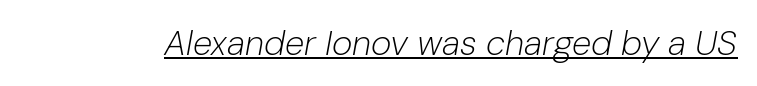
Letters have the restrained weight of plain body copy at most. This is underlined copy, the kind a proofreader might mark for attention. Would a proofreader flag this as italicized? Yes. Each letter keeps its own natural width here, so spacing adapts to shape.
